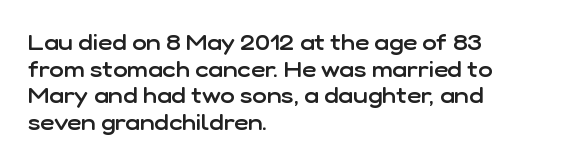
Q: Is the text bold? A: Semi-bold.
Q: Is the text italic (slanted)? A: No, it is upright.
Q: Is the text underlined? A: No.
Q: How is the paragraph aligned? A: Left-aligned.
Q: Is the spacing between letters normal or unusually wide? A: Normal.
